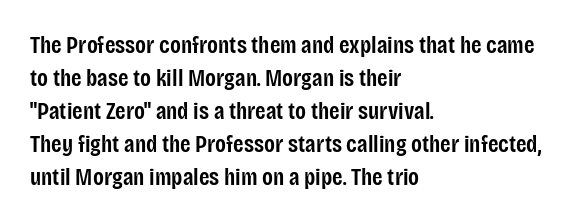
Q: Is the text bold? A: Semi-bold.
Q: Is the text italic (slanted)? A: No, it is upright.
Q: Is the text underlined? A: No.
Q: How is the paragraph aligned? A: Left-aligned.
Q: Is the spacing between letters normal or unusually wide? A: Normal.
Q: Is the spacing between lines tight, normal or loose? A: Normal.
